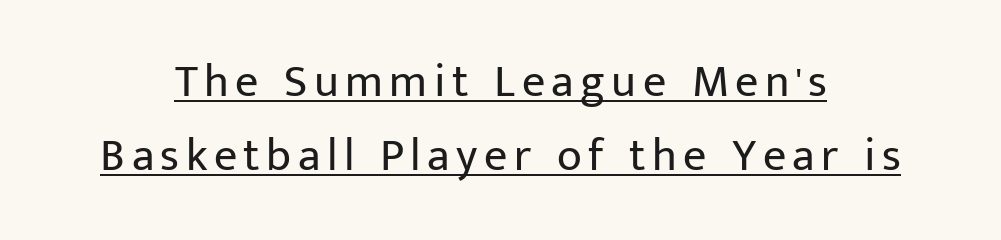
Q: Is the text bold? A: No.
Q: Is the text italic (slanted)? A: No, it is upright.
Q: Is the typeface a serif or a sans-serif typeface? A: Sans-serif.
Q: Is the text underlined? A: Yes.
Q: How is the paragraph aligned? A: Centered.
Q: Is the spacing between lines tight, normal or loose? A: Normal.
Q: Width (condensed, normal, or wide)? A: Normal.
Q: Stroke contrast? A: Low.
Q: x-height? A: Medium.
Q: Monospaced? A: No.
